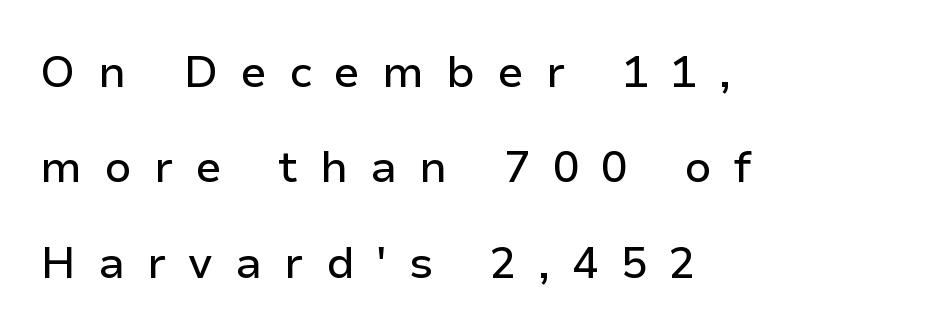
A typesetter would call this proportional, since set widths differ per character. Visually the block forms a straight wall on the left and a jagged coastline on the right. If you measured baseline to baseline, you'd find a long distance. The letters carry no serifs — their stems end cleanly without finishing strokes.
